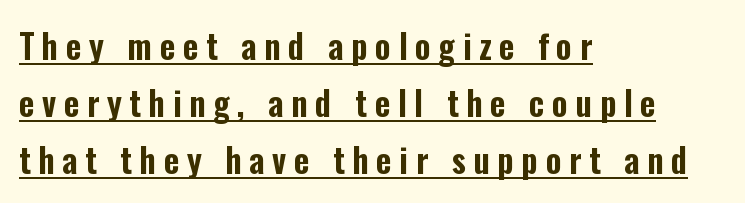
Q: Is the text italic (slanted)? A: No, it is upright.
Q: Is the typeface a serif or a sans-serif typeface? A: Sans-serif.
Q: Is the text underlined? A: Yes.
Q: How is the paragraph aligned? A: Left-aligned.
Q: Is the spacing between letters normal or unusually wide? A: Unusually wide.
Q: Is the spacing between lines tight, normal or loose? A: Normal.
Q: Width (condensed, normal, or wide)? A: Condensed.
Q: Stroke contrast? A: Low.
Q: x-height? A: Medium.
Q: Monospaced? A: No.
